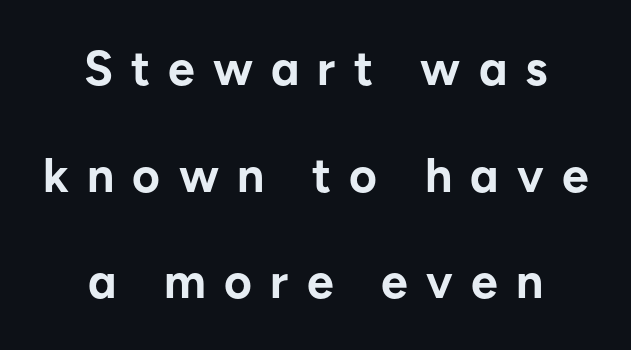
{"serif": "no", "italic": "no", "bold": "yes", "weight": "bold", "width": "normal", "stroke_contrast": "low", "x_height": "medium", "monospaced": "no", "underline": "no", "align": "center", "line_spacing": "loose", "line_spacing_ratio": 2.22, "letter_spacing": "wide", "letter_spacing_em": 0.38, "glyph_px": 48}
